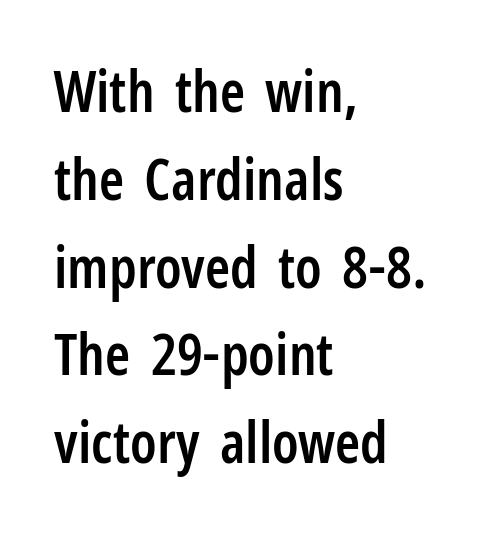
The image shows 57 px semibold, condensed sans-serif type, upright; set left-aligned, normal line spacing (1.54x), normal letter spacing, not underlined; low stroke contrast and a medium x-height.
